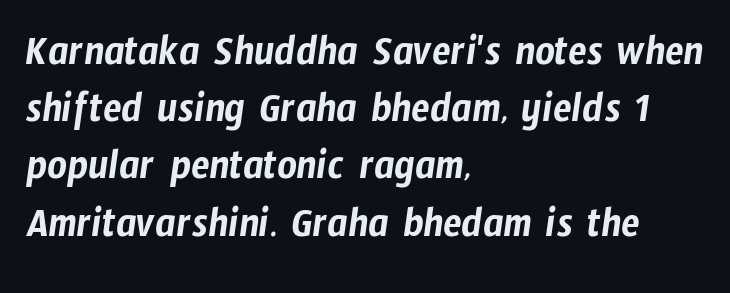
Q: Is the typeface a serif or a sans-serif typeface? A: Sans-serif.
Q: Is the text underlined? A: No.
Q: How is the paragraph aligned? A: Left-aligned.
Q: Is the spacing between letters normal or unusually wide? A: Normal.
Q: Is the spacing between lines tight, normal or loose? A: Normal.
Q: Width (condensed, normal, or wide)? A: Condensed.
Q: Stroke contrast? A: Low.
Q: x-height? A: Medium.
Q: Monospaced? A: No.
